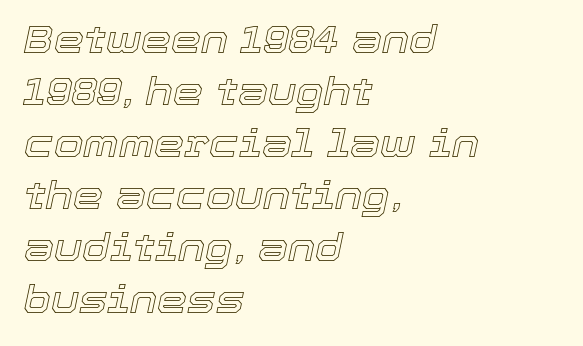
Q: Is the text italic (slanted)? A: Yes, it leans right by about 12 degrees.
Q: Is the text underlined? A: No.
Q: How is the paragraph aligned? A: Left-aligned.
Q: Is the spacing between letters normal or unusually wide? A: Normal.
Q: Is the spacing between lines tight, normal or loose? A: Normal.
Q: Width (condensed, normal, or wide)? A: Normal.
Q: x-height? A: Medium.
Q: Monospaced? A: No.
